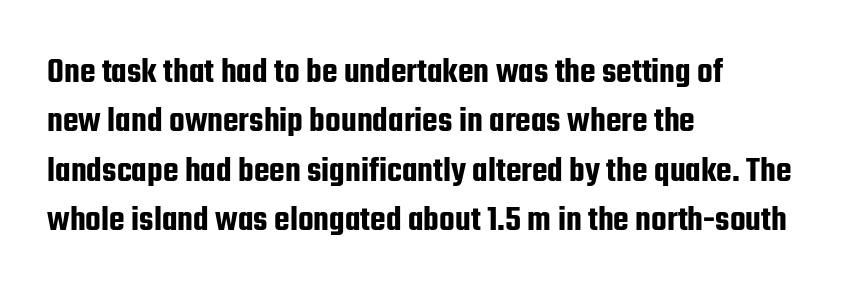
Q: Is the text italic (slanted)? A: No, it is upright.
Q: Is the typeface a serif or a sans-serif typeface? A: Sans-serif.
Q: Is the text underlined? A: No.
Q: How is the paragraph aligned? A: Left-aligned.
Q: Is the spacing between letters normal or unusually wide? A: Normal.
Q: Is the spacing between lines tight, normal or loose? A: Normal.
Q: Width (condensed, normal, or wide)? A: Condensed.
Q: Stroke contrast? A: Low.
Q: x-height? A: Medium.
Q: Monospaced? A: No.
